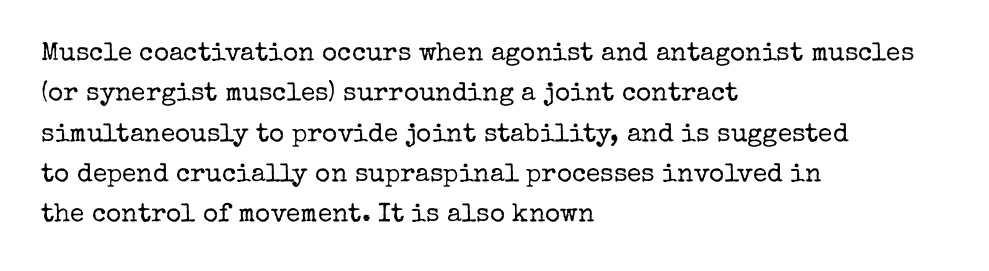
Check the space under the baseline: it is left empty. The type sits square on the baseline with zero lean. Line spacing here is normal. Casual observation: everything's shoved over to the left. Honestly, the letter spacing is just normal — you wouldn't notice it.
